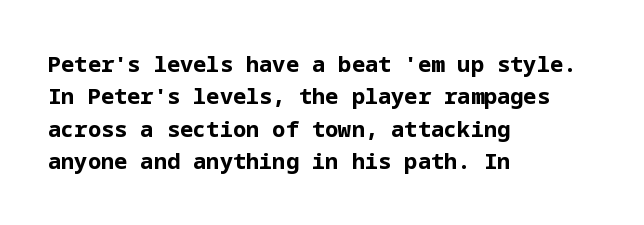
{"italic": "no", "bold": "yes", "underline": "no", "align": "left", "line_spacing": "normal", "line_spacing_ratio": 1.47, "letter_spacing": "normal", "letter_spacing_em": 0.0, "glyph_px": 22}
